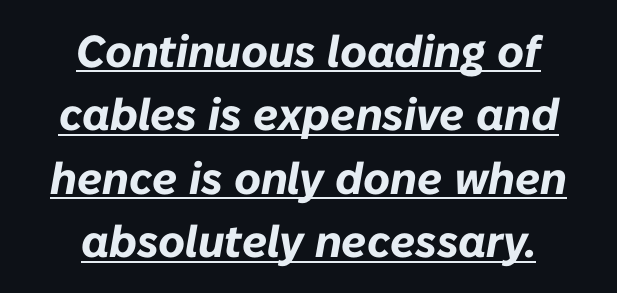
{"italic": "yes", "lean": "right", "slant_degrees": 10, "bold": "yes", "weight": "bold", "width": "normal", "stroke_contrast": "low", "x_height": "medium", "monospaced": "no", "underline": "yes", "align": "center", "line_spacing": "normal", "line_spacing_ratio": 1.41, "letter_spacing": "normal", "letter_spacing_em": 0.0, "glyph_px": 45}
